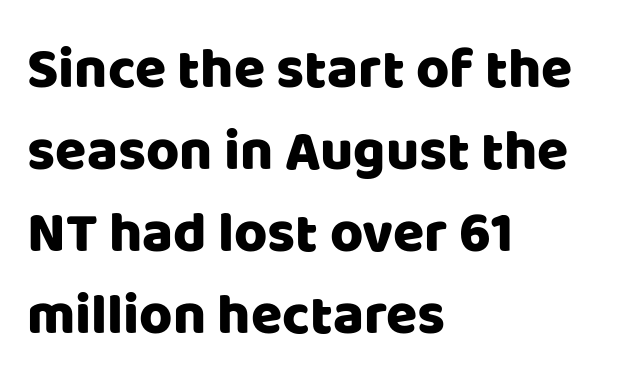
Q: Is the text italic (slanted)? A: No, it is upright.
Q: Is the typeface a serif or a sans-serif typeface? A: Sans-serif.
Q: Is the text underlined? A: No.
Q: How is the paragraph aligned? A: Left-aligned.
Q: Is the spacing between letters normal or unusually wide? A: Normal.
Q: Is the spacing between lines tight, normal or loose? A: Normal.
Q: Width (condensed, normal, or wide)? A: Normal.
Q: Stroke contrast? A: Low.
Q: x-height? A: Large.
Q: Monospaced? A: No.
